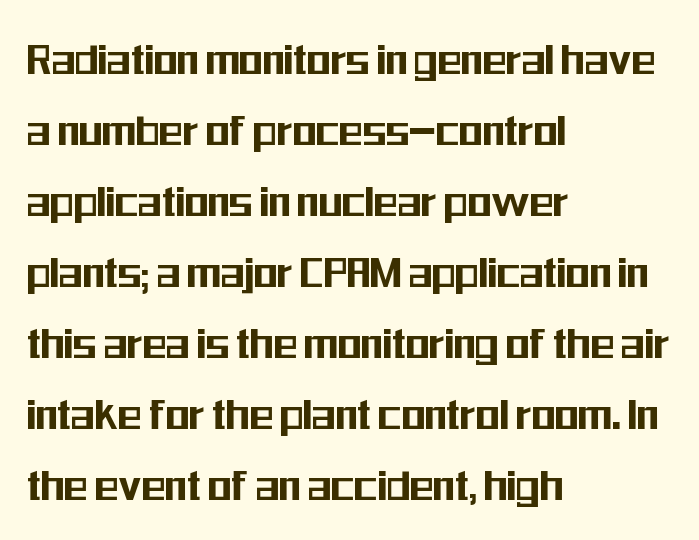
The image shows 49 px condensed sans-serif type, upright; set left-aligned, normal line spacing (1.45x), normal letter spacing, not underlined; medium stroke contrast and a medium x-height.
